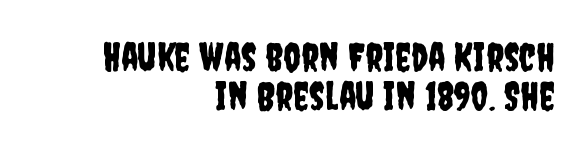
Rows of type sit shoulder to shoulder in the vertical direction. Tracking value appears to be zero — textbook default spacing. Font category for this specimen: sans-serif. Underline: absent. Where is the straight margin? On the right. When letters stand straight like this, we call the style roman or upright.
